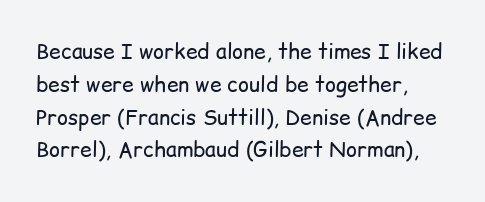
Q: Is the text bold? A: No.
Q: Is the text italic (slanted)? A: No, it is upright.
Q: Is the text underlined? A: No.
Q: Is the spacing between letters normal or unusually wide? A: Normal.
Q: Is the spacing between lines tight, normal or loose? A: Normal.
